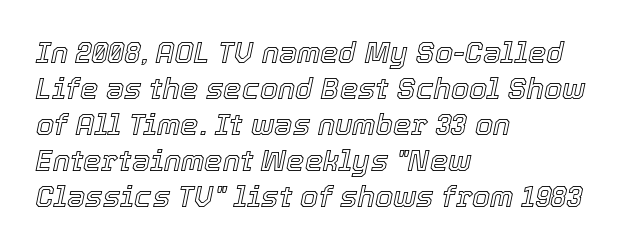
{"italic": "yes", "lean": "right", "slant_degrees": 12, "width": "normal", "x_height": "medium", "monospaced": "no", "underline": "no", "align": "left", "line_spacing_ratio": 1.24, "letter_spacing": "normal", "letter_spacing_em": 0.0, "glyph_px": 29}
